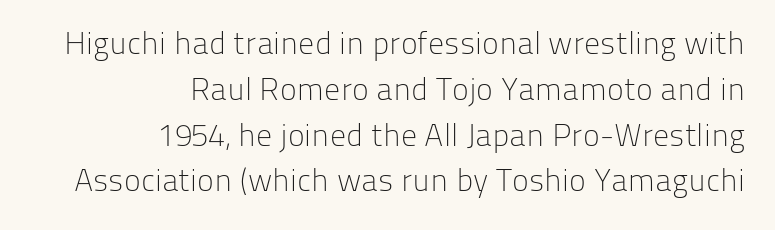
The image shows 32 px light sans-serif type, upright; set right-aligned, normal line spacing (1.43x), normal letter spacing, not underlined; low stroke contrast and a medium x-height.
